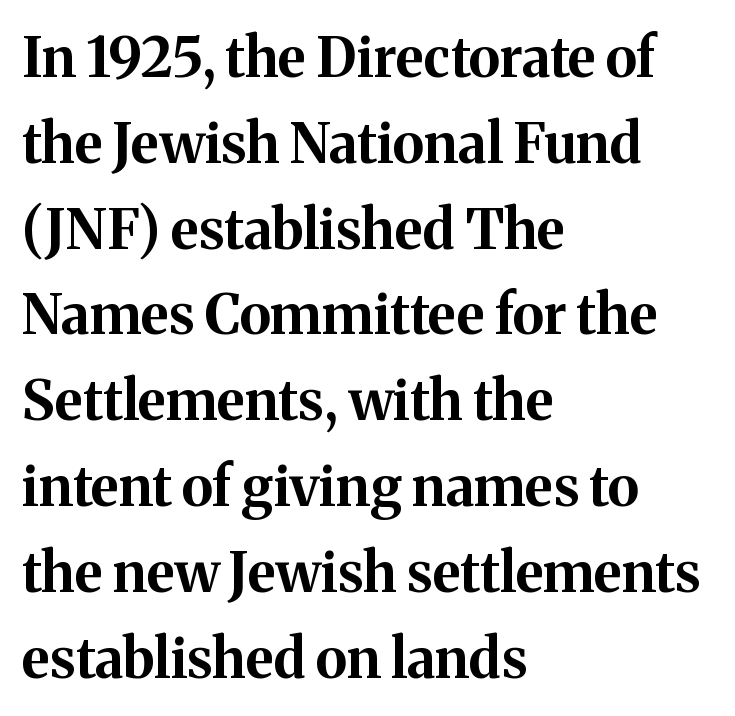
Q: Is the text bold? A: Yes.
Q: Is the text italic (slanted)? A: No, it is upright.
Q: Is the typeface a serif or a sans-serif typeface? A: Serif.
Q: Is the text underlined? A: No.
Q: How is the paragraph aligned? A: Left-aligned.
Q: Is the spacing between letters normal or unusually wide? A: Normal.
Q: Is the spacing between lines tight, normal or loose? A: Normal.
Q: Width (condensed, normal, or wide)? A: Normal.
Q: Stroke contrast? A: Medium.
Q: x-height? A: Medium.
Q: Monospaced? A: No.
